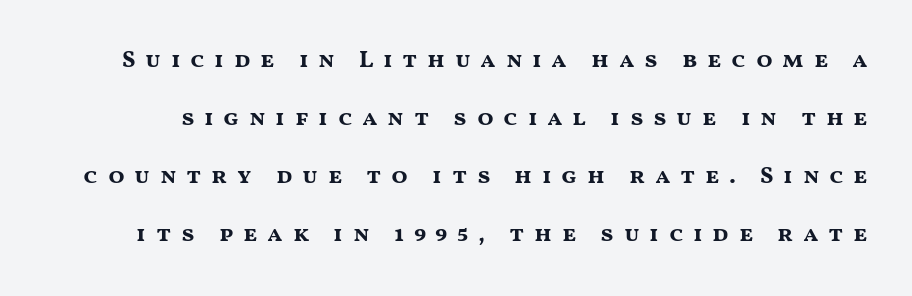
Leading is clearly above the norm, producing a sparse column. The letters stand straight up with perfectly vertical stems. Spacing between characters has been opened up far beyond the box default. Descender tails drop into unmarked territory.
